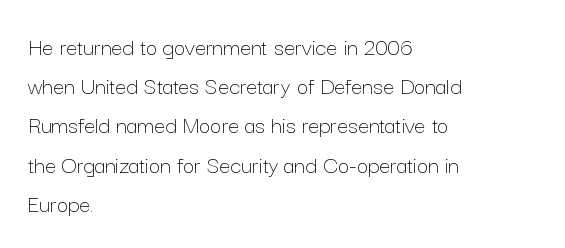
{"italic": "no", "bold": "no", "underline": "no", "align": "left", "line_spacing": "normal", "line_spacing_ratio": 1.57, "letter_spacing": "normal", "letter_spacing_em": 0.0, "glyph_px": 25}
